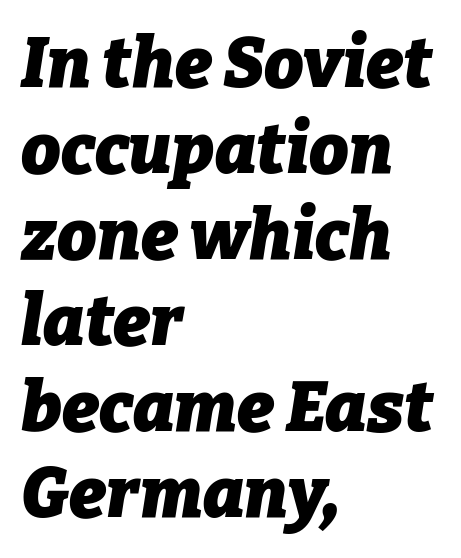
{"italic": "yes", "lean": "right", "slant_degrees": 9, "bold": "yes", "weight": "heavy", "width": "normal", "stroke_contrast": "low", "x_height": "medium", "monospaced": "no", "underline": "no", "align": "left", "line_spacing_ratio": 1.23, "letter_spacing": "normal", "letter_spacing_em": 0.0, "glyph_px": 70}
